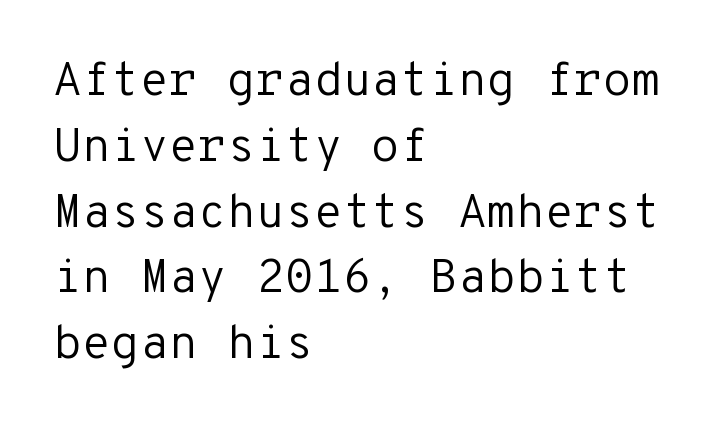
The passage shown is typed in a monospace face where columns stay perfectly aligned. The letters stand straight up with perfectly vertical stems. A typesetter would call this leading conventional body-copy spacing. The letters look calm and open, with moderate or lighter stems.
